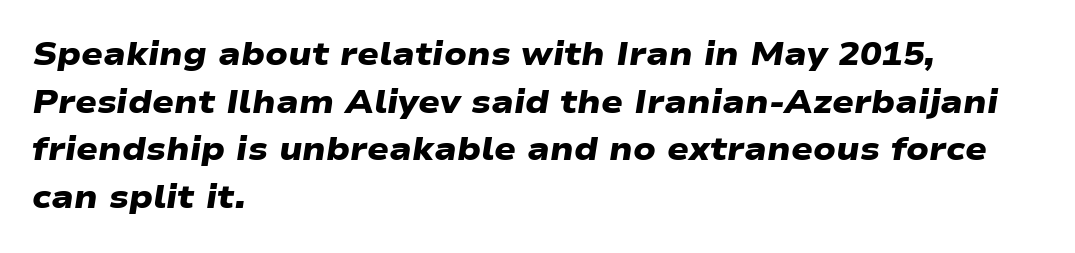
The image shows 32 px heavy, wide sans-serif type; set left-aligned, normal line spacing (1.49x), normal letter spacing, not underlined; low stroke contrast and a medium x-height.
